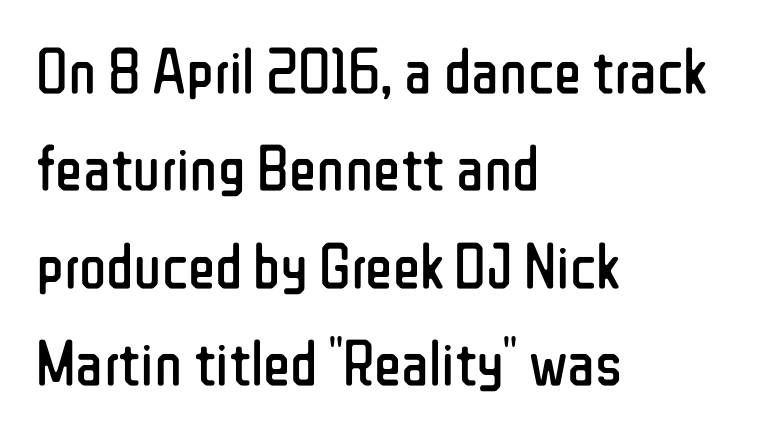
{"serif": "no", "italic": "no", "bold": "no", "weight": "regular", "width": "condensed", "stroke_contrast": "low", "x_height": "medium", "monospaced": "no", "underline": "no", "align": "left", "line_spacing": "normal", "line_spacing_ratio": 1.52, "letter_spacing": "normal", "letter_spacing_em": 0.0, "glyph_px": 64}
